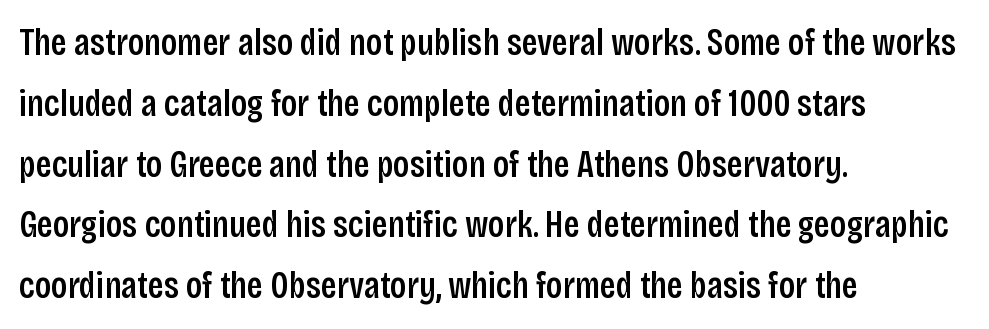
Anything drawn beneath the words? Only blank space. Leading matches the norm, producing a regular column. Posture: straight, roman, zero tilt. This rendering leaves character spacing at its baseline value. The text block is weighted toward the left margin, trailing off unevenly rightward.
